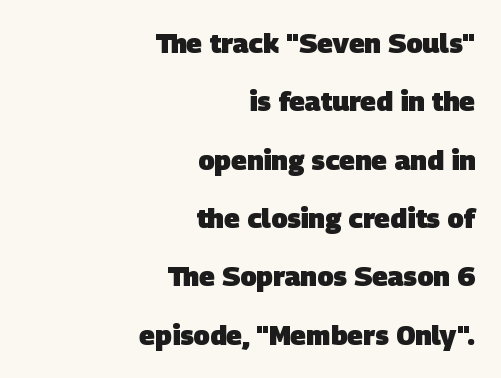
{"bold": "yes", "underline": "no", "align": "right", "line_spacing": "loose", "line_spacing_ratio": 2.16, "letter_spacing": "normal", "letter_spacing_em": 0.0, "glyph_px": 27}
